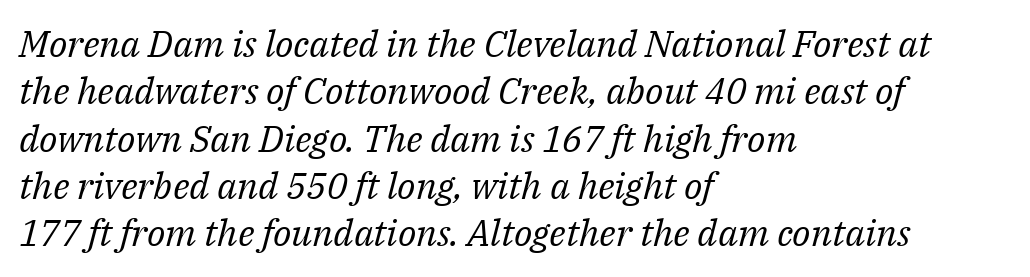
Q: Is the text bold? A: No.
Q: Is the text italic (slanted)? A: Yes, it leans right by about 14 degrees.
Q: Is the typeface a serif or a sans-serif typeface? A: Serif.
Q: Is the text underlined? A: No.
Q: How is the paragraph aligned? A: Left-aligned.
Q: Is the spacing between letters normal or unusually wide? A: Normal.
Q: Is the spacing between lines tight, normal or loose? A: Normal.
Q: Width (condensed, normal, or wide)? A: Normal.
Q: Stroke contrast? A: Medium.
Q: x-height? A: Medium.
Q: Monospaced? A: No.
